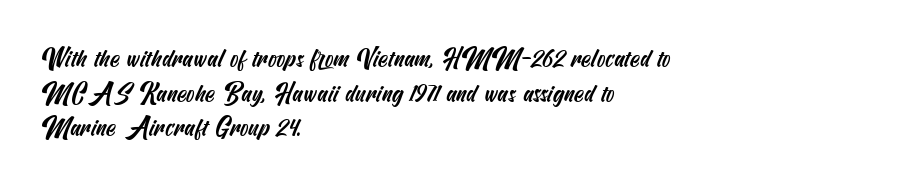
Q: Is the text underlined? A: No.
Q: How is the paragraph aligned? A: Left-aligned.
Q: Is the spacing between letters normal or unusually wide? A: Normal.
Q: Is the spacing between lines tight, normal or loose? A: Normal.
